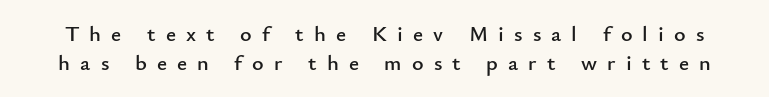
The image shows 22 px text type, upright; set normal line spacing (1.31x), unusually wide letter spacing (+0.46 em), not underlined.
